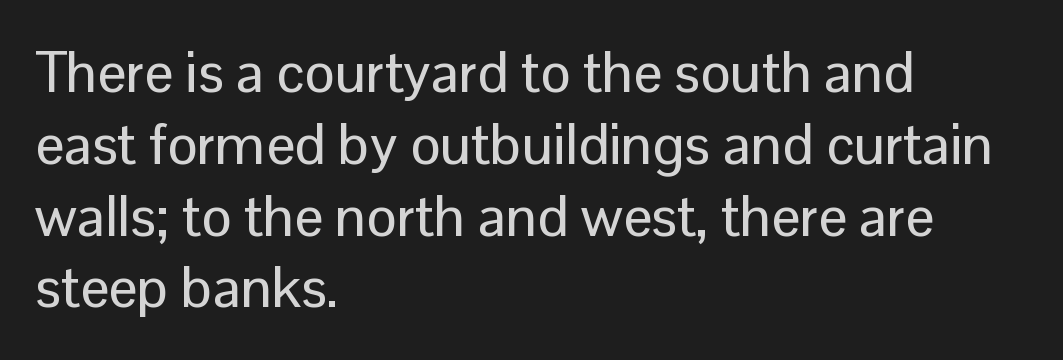
The string is rendered with underlining switched off. When letters stand straight like this, we call the style roman or upright. This sample keeps an unexceptional amount of space between lines. Varying glyph widths throughout — classic text-font behaviour. Each letter's strokes conclude bluntly, with no projecting serifs.
